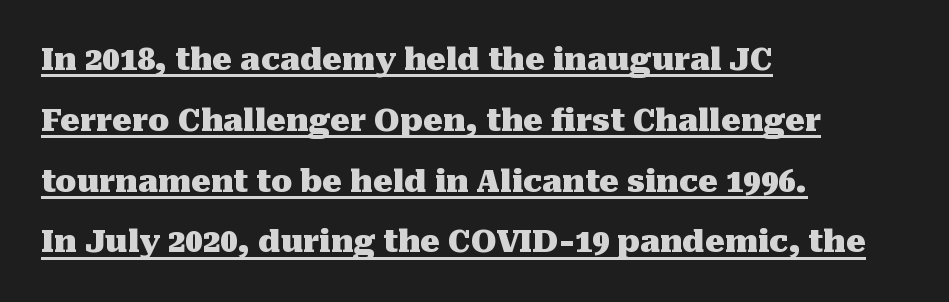
Q: Is the text bold? A: Yes.
Q: Is the text italic (slanted)? A: No, it is upright.
Q: Is the typeface a serif or a sans-serif typeface? A: Serif.
Q: Is the text underlined? A: Yes.
Q: How is the paragraph aligned? A: Left-aligned.
Q: Is the spacing between letters normal or unusually wide? A: Normal.
Q: Is the spacing between lines tight, normal or loose? A: Loose.
Q: Width (condensed, normal, or wide)? A: Normal.
Q: Stroke contrast? A: Medium.
Q: x-height? A: Medium.
Q: Monospaced? A: No.
